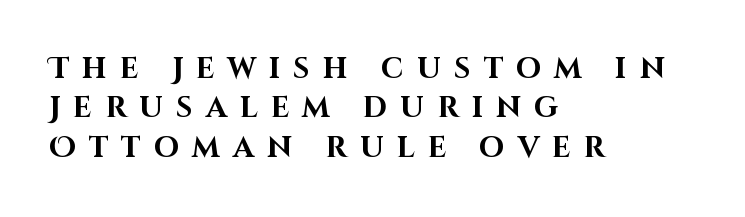
The image shows 29 px bold sans-serif type, upright; set left-aligned, normal line spacing (1.36x), unusually wide letter spacing (+0.45 em), not underlined; high stroke contrast and a large x-height.
